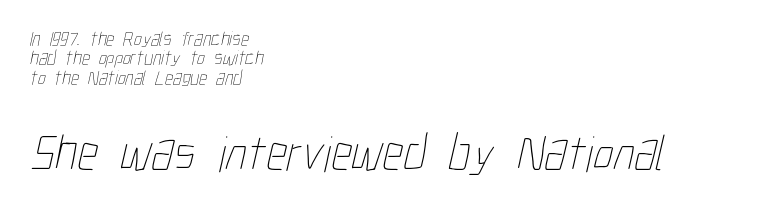
Q: Is the text bold? A: No.
Q: Is the text underlined? A: No.
Q: How is the paragraph aligned? A: Left-aligned.
Q: Is the spacing between letters normal or unusually wide? A: Normal.
Q: Is the spacing between lines tight, normal or loose? A: Tight.
Q: Which block of text is set in a larger size, the first (top) or the second (bottom)? A: The second (bottom) one.
Q: Width (condensed, normal, or wide)? A: Condensed.
Q: Stroke contrast? A: Low.
Q: x-height? A: Medium.
Q: Monospaced? A: No.
